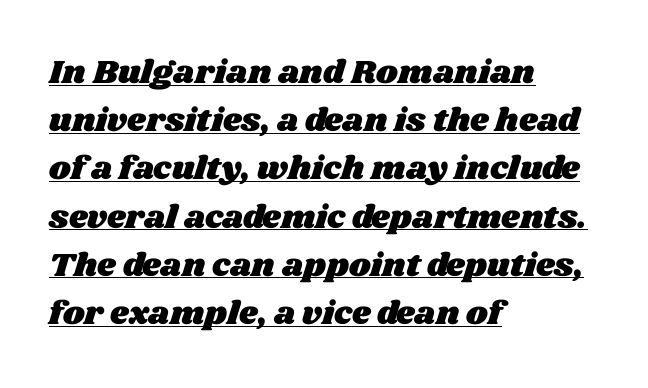
The tracking reads as untouched default to a designer's eye. Character widths vary here, with narrow letters taking less room than wide ones. Does the leading feel generous? No, just average. Students, observe the line beneath the letters — that is underlining.
